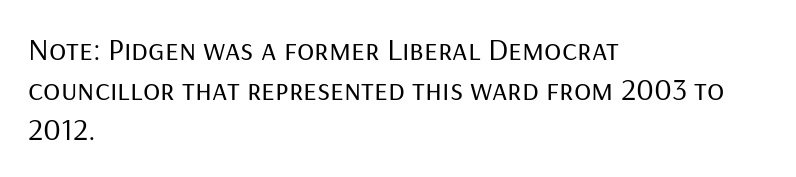
{"serif": "no", "italic": "no", "bold": "no", "weight": "regular", "width": "normal", "stroke_contrast": "low", "x_height": "medium", "monospaced": "no", "underline": "no", "align": "left", "line_spacing": "normal", "line_spacing_ratio": 1.25, "letter_spacing": "normal", "letter_spacing_em": 0.0, "glyph_px": 32}
